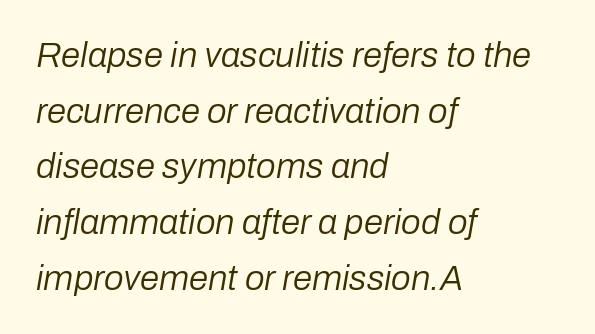
{"italic": "yes", "lean": "right", "slant_degrees": 10, "bold": "no", "weight": "regular", "width": "normal", "stroke_contrast": "low", "x_height": "medium", "monospaced": "no", "underline": "no", "align": "left", "line_spacing": "normal", "line_spacing_ratio": 1.59, "letter_spacing": "normal", "letter_spacing_em": 0.0, "glyph_px": 35}
